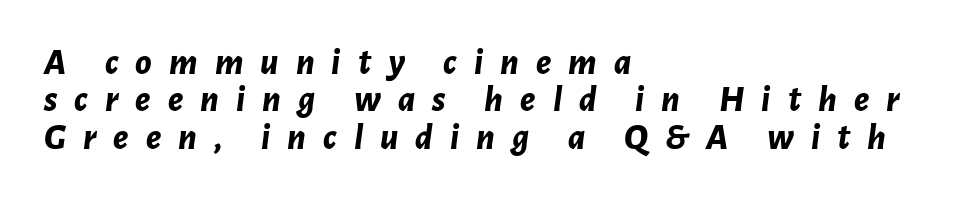
Q: Is the text bold? A: Yes.
Q: Is the text italic (slanted)? A: Yes, it leans right by about 7 degrees.
Q: Is the text underlined? A: No.
Q: How is the paragraph aligned? A: Left-aligned.
Q: Is the spacing between letters normal or unusually wide? A: Unusually wide.
Q: Is the spacing between lines tight, normal or loose? A: Tight.
Q: Width (condensed, normal, or wide)? A: Normal.
Q: Stroke contrast? A: Low.
Q: x-height? A: Medium.
Q: Monospaced? A: No.
